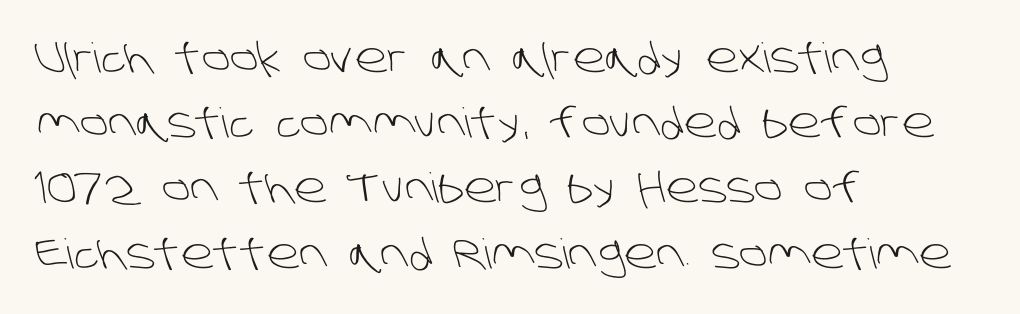
{"serif": "no", "bold": "no", "weight": "light", "width": "normal", "stroke_contrast": "low", "x_height": "large", "monospaced": "no", "underline": "no", "align": "left", "line_spacing": "normal", "line_spacing_ratio": 1.59, "letter_spacing": "normal", "letter_spacing_em": 0.0, "glyph_px": 41}
